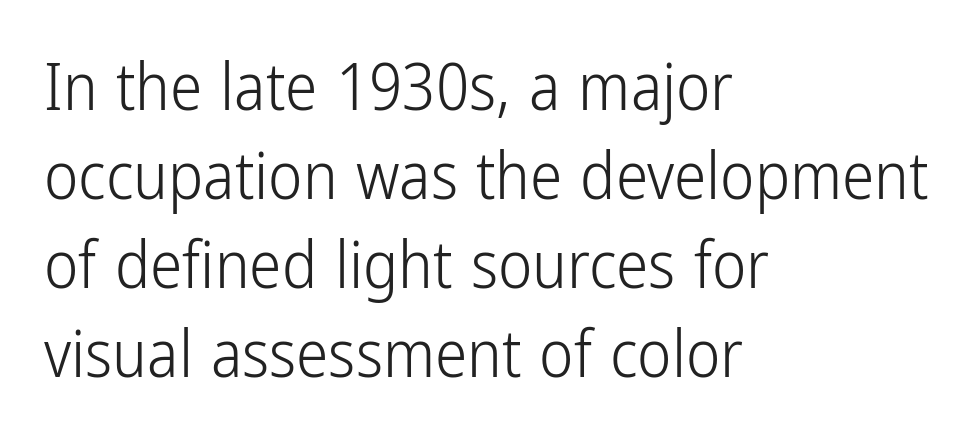
{"serif": "no", "italic": "no", "bold": "no", "weight": "light", "width": "condensed", "stroke_contrast": "low", "x_height": "medium", "monospaced": "no", "underline": "no", "align": "left", "line_spacing": "normal", "line_spacing_ratio": 1.37, "letter_spacing": "normal", "letter_spacing_em": 0.0, "glyph_px": 65}
